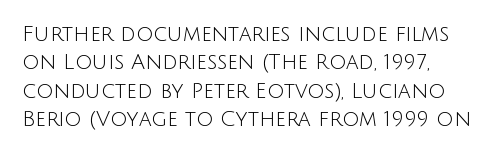
Q: Is the text bold? A: No.
Q: Is the text italic (slanted)? A: No, it is upright.
Q: Is the text underlined? A: No.
Q: How is the paragraph aligned? A: Left-aligned.
Q: Is the spacing between letters normal or unusually wide? A: Normal.
Q: Is the spacing between lines tight, normal or loose? A: Normal.
